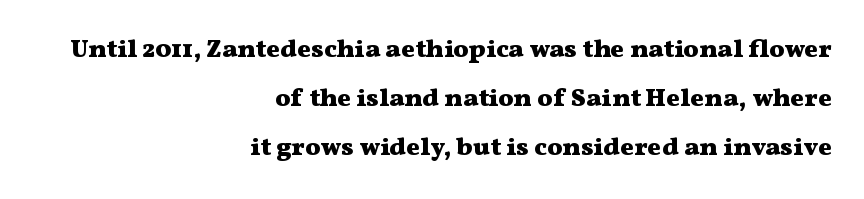
The image shows 26 px bold type, upright; set right-aligned, line spacing 1.88x, normal letter spacing, not underlined.
